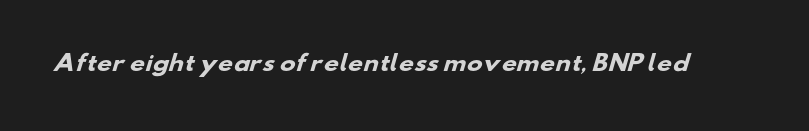
On the weight axis this lands at bold, roughly 700. Spacing between characters is what you'd get straight out of the box. Check under the words: just untouched page.
